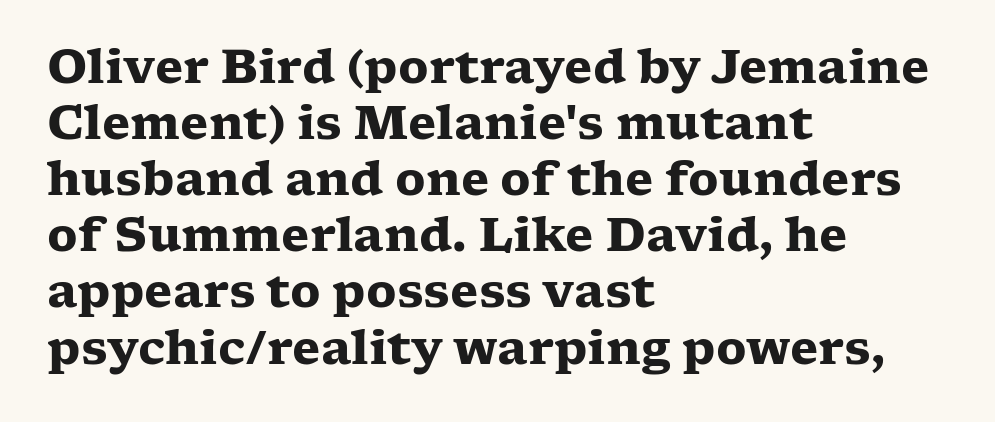
Q: Is the text bold? A: Yes.
Q: Is the text italic (slanted)? A: No, it is upright.
Q: Is the typeface a serif or a sans-serif typeface? A: Serif.
Q: Is the text underlined? A: No.
Q: How is the paragraph aligned? A: Left-aligned.
Q: Is the spacing between letters normal or unusually wide? A: Normal.
Q: Width (condensed, normal, or wide)? A: Wide.
Q: Stroke contrast? A: Low.
Q: x-height? A: Medium.
Q: Monospaced? A: No.
